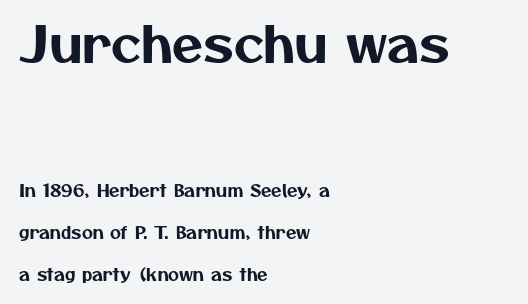
Q: Is the typeface a serif or a sans-serif typeface? A: Sans-serif.
Q: Is the text underlined? A: No.
Q: How is the paragraph aligned? A: Left-aligned.
Q: Is the spacing between letters normal or unusually wide? A: Normal.
Q: Is the spacing between lines tight, normal or loose? A: Loose.
Q: Which block of text is set in a larger size, the first (top) or the second (bottom)? A: The first (top) one.
Q: Width (condensed, normal, or wide)? A: Normal.
Q: Stroke contrast? A: Medium.
Q: x-height? A: Medium.
Q: Monospaced? A: No.
